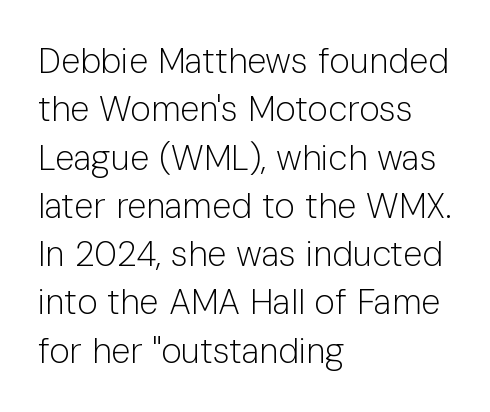
It's the straight-up-and-down kind of type. This sample has the flowing, uneven cadence of proportional lettering. The weight would be labelled regular, book, light, or lighter still. Nobody touched the tracking dial on this one.
